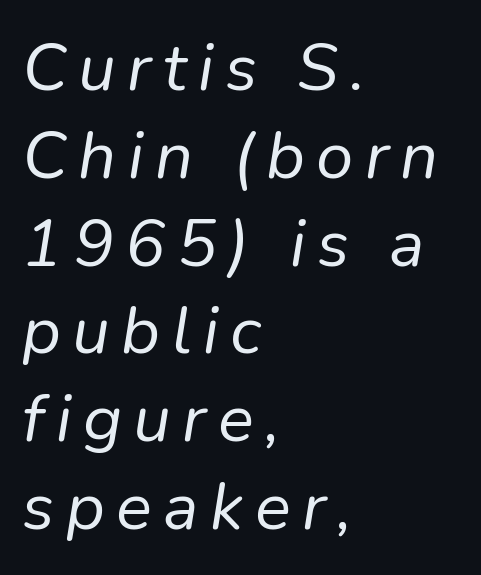
The image shows 67 px regular-weight type, italic (leaning right); set left-aligned, normal line spacing (1.31x), not underlined; low stroke contrast and a medium x-height.
